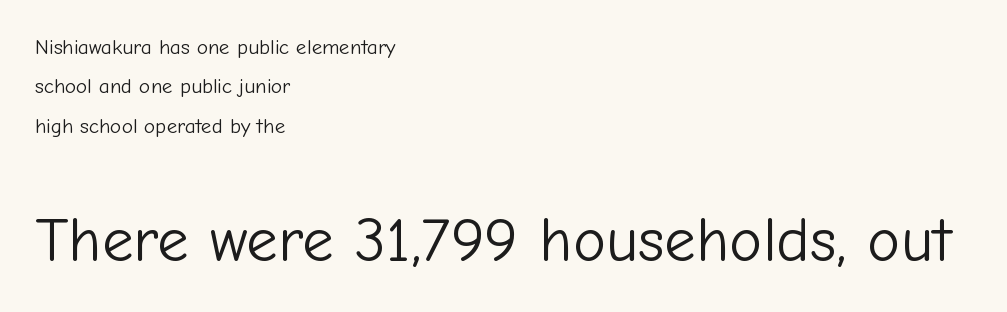
{"serif": "no", "italic": "no", "bold": "no", "weight": "light", "width": "normal", "stroke_contrast": "low", "x_height": "medium", "monospaced": "no", "underline": "no", "align": "left", "line_spacing_ratio": 1.88, "letter_spacing": "normal", "letter_spacing_em": 0.0, "larger_block": "second", "size_ratio": 3.0, "glyph_px": 63}
